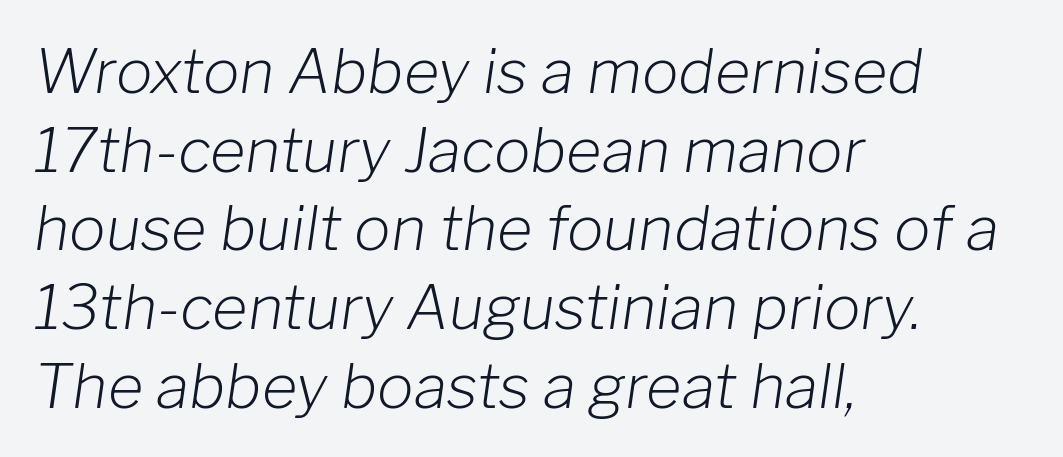
Q: Is the text bold? A: No.
Q: Is the text italic (slanted)? A: Yes, it leans right by about 8 degrees.
Q: Is the text underlined? A: No.
Q: How is the paragraph aligned? A: Left-aligned.
Q: Is the spacing between letters normal or unusually wide? A: Normal.
Q: Is the spacing between lines tight, normal or loose? A: Normal.
Q: Width (condensed, normal, or wide)? A: Normal.
Q: Stroke contrast? A: Low.
Q: x-height? A: Medium.
Q: Monospaced? A: No.
